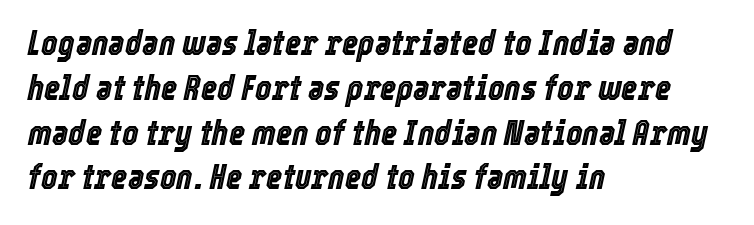
The paragraph shown leans on its left margin. Successive baselines arrive at the customary interval. The gap between lines stays unmarked. The typography opts for an oblique posture over an upright one. Is the letter spacing exaggerated? No — it looks like the ordinary default.
